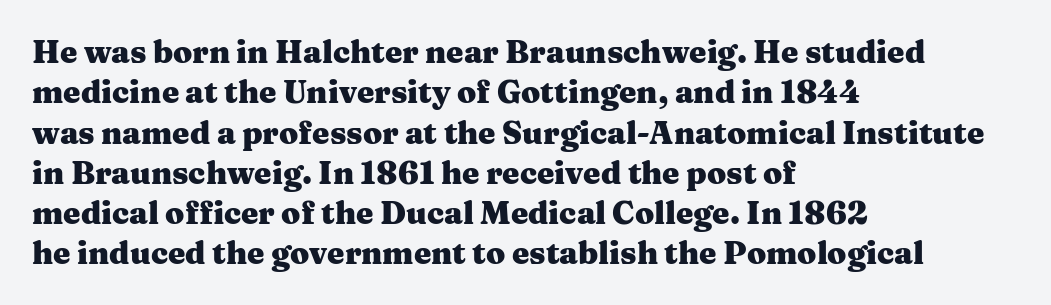
The image shows 31 px heavy, wide serif type, upright; set left-aligned, normal line spacing (1.3x), normal letter spacing, not underlined; medium stroke contrast and a medium x-height.
